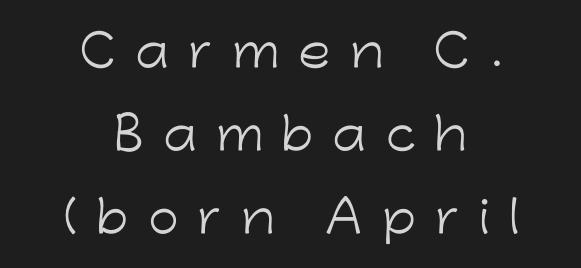
{"serif": "no", "italic": "no", "bold": "no", "weight": "light", "width": "normal", "stroke_contrast": "low", "x_height": "medium", "monospaced": "no", "underline": "no", "align": "center", "line_spacing_ratio": 1.89, "letter_spacing": "wide", "letter_spacing_em": 0.44, "glyph_px": 44}
